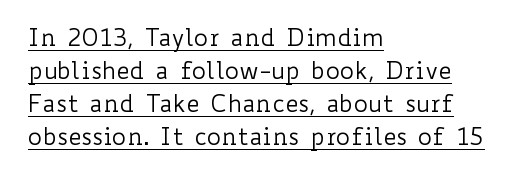
The strokes are not fattened; the text isn't bold. A classic flush-left, rag-right setting is used for this passage. Standard letterfit; no display-style spreading of the glyphs. The space between consecutive lines is moderate. Students, observe the line beneath the letters — that is underlining. Italic? Not at all — the glyphs are vertical.
